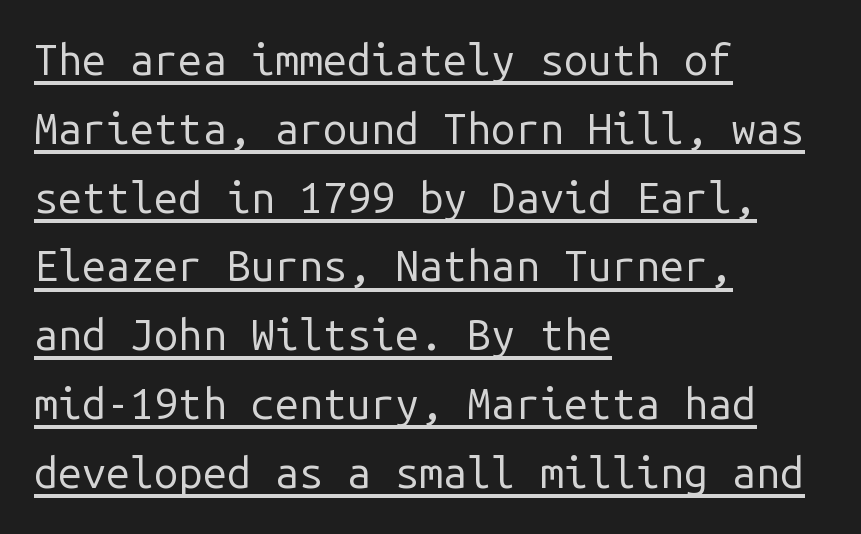
Q: Is the text bold? A: No.
Q: Is the text italic (slanted)? A: No, it is upright.
Q: Is the typeface a serif or a sans-serif typeface? A: Sans-serif.
Q: Is the text underlined? A: Yes.
Q: How is the paragraph aligned? A: Left-aligned.
Q: Is the spacing between letters normal or unusually wide? A: Normal.
Q: Is the spacing between lines tight, normal or loose? A: Normal.
Q: Width (condensed, normal, or wide)? A: Normal.
Q: Stroke contrast? A: Low.
Q: x-height? A: Medium.
Q: Monospaced? A: Yes.
